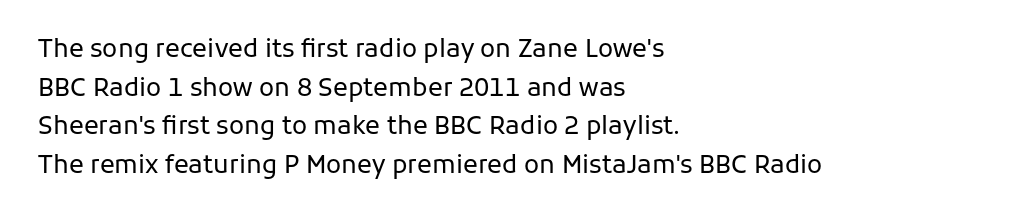
Q: Is the text bold? A: No.
Q: Is the text italic (slanted)? A: No, it is upright.
Q: Is the text underlined? A: No.
Q: How is the paragraph aligned? A: Left-aligned.
Q: Is the spacing between letters normal or unusually wide? A: Normal.
Q: Is the spacing between lines tight, normal or loose? A: Normal.
